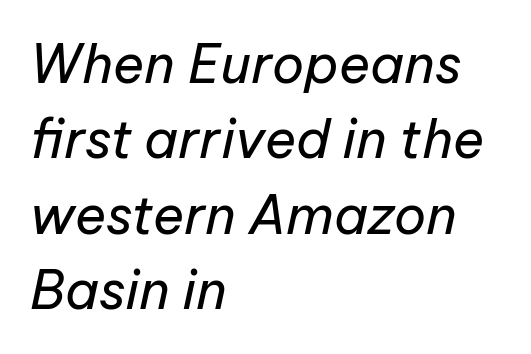
{"italic": "yes", "lean": "right", "slant_degrees": 12, "bold": "no", "weight": "regular", "width": "normal", "stroke_contrast": "low", "x_height": "medium", "monospaced": "no", "underline": "no", "align": "left", "line_spacing": "normal", "line_spacing_ratio": 1.42, "letter_spacing": "normal", "letter_spacing_em": 0.0, "glyph_px": 53}
